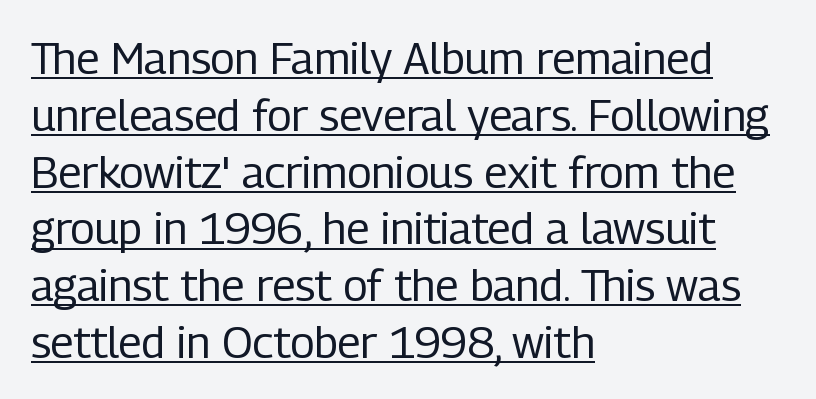
Q: Is the text bold? A: No.
Q: Is the text italic (slanted)? A: No, it is upright.
Q: Is the typeface a serif or a sans-serif typeface? A: Sans-serif.
Q: Is the text underlined? A: Yes.
Q: How is the paragraph aligned? A: Left-aligned.
Q: Is the spacing between letters normal or unusually wide? A: Normal.
Q: Is the spacing between lines tight, normal or loose? A: Normal.
Q: Width (condensed, normal, or wide)? A: Condensed.
Q: Stroke contrast? A: Low.
Q: x-height? A: Medium.
Q: Monospaced? A: No.
